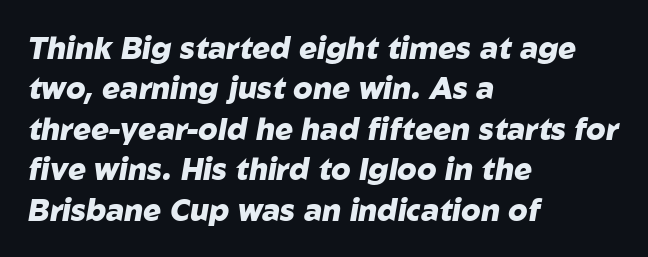
{"italic": "yes", "lean": "right", "slant_degrees": 10, "bold": "yes", "weight": "heavy", "width": "normal", "stroke_contrast": "low", "x_height": "medium", "monospaced": "no", "underline": "no", "align": "left", "line_spacing": "normal", "line_spacing_ratio": 1.35, "letter_spacing": "normal", "letter_spacing_em": 0.0, "glyph_px": 30}
